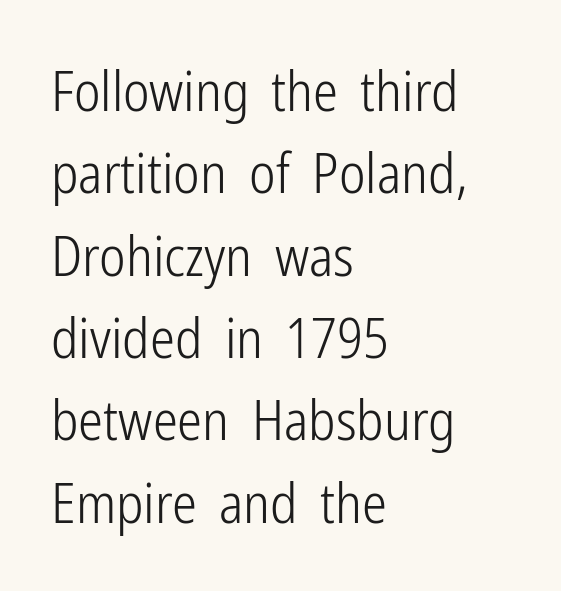
The letters carry no serifs — their stems end cleanly without finishing strokes. Underlining? Definitely not there. Vertical spacing — default. The face used here is rendered with its standard letterfit.
